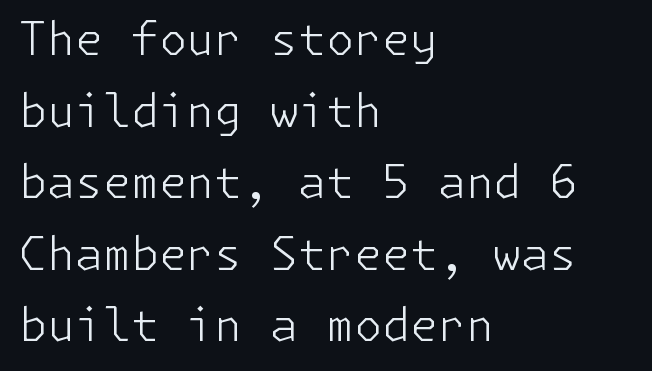
The image shows 45 px light sans-serif type, upright; set left-aligned, normal line spacing (1.59x), normal letter spacing, not underlined; low stroke contrast and a medium x-height.
